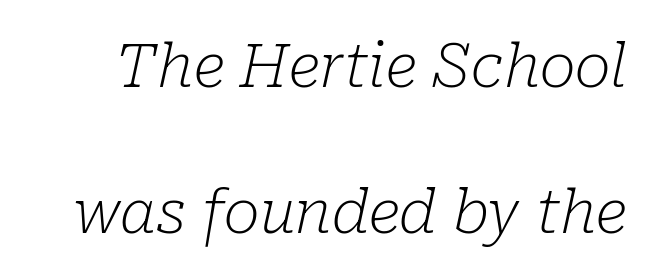
{"serif": "yes", "italic": "yes", "lean": "right", "slant_degrees": 10, "bold": "no", "weight": "light", "width": "normal", "stroke_contrast": "low", "x_height": "medium", "monospaced": "no", "underline": "no", "line_spacing": "loose", "line_spacing_ratio": 2.39, "letter_spacing": "normal", "letter_spacing_em": 0.0, "glyph_px": 61}
